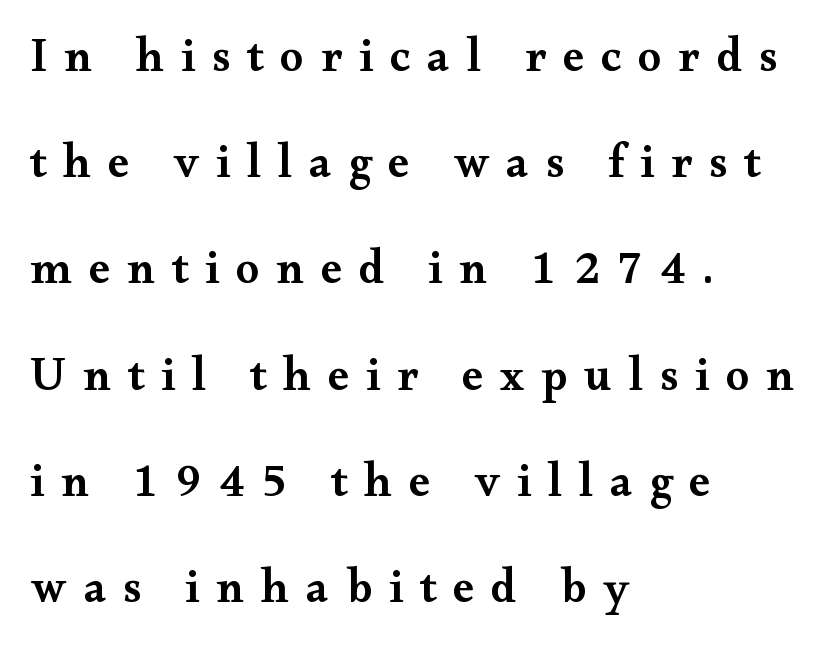
Think of a printed novel: that variable character pitch is what you see here. This sample uses a serif face. Heft: intermediate — a semibold. Decoration check: the copy has no underline. These lines stand farther apart than default settings would place them. Someone cranked the tracking dial way up on this one.
